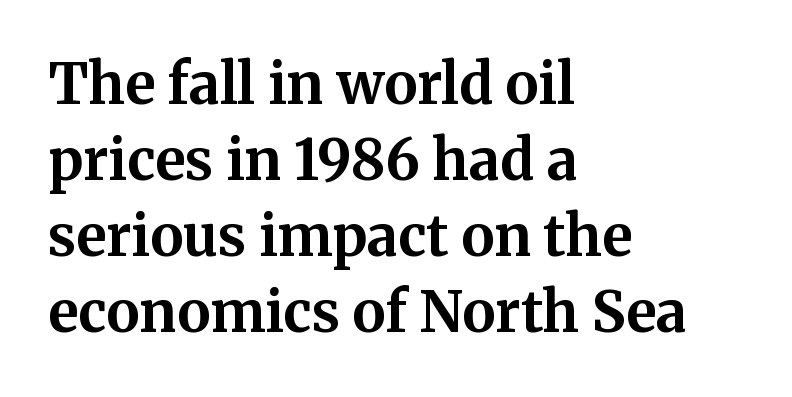
The image shows 56 px bold serif type, upright; set left-aligned, normal line spacing (1.36x), normal letter spacing, not underlined; medium stroke contrast and a medium x-height.
